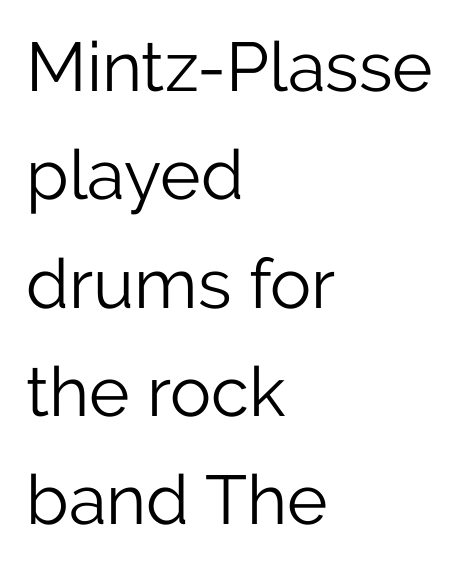
{"serif": "no", "italic": "no", "bold": "no", "weight": "light", "width": "normal", "stroke_contrast": "low", "x_height": "medium", "monospaced": "no", "underline": "no", "align": "left", "line_spacing": "normal", "line_spacing_ratio": 1.57, "letter_spacing": "normal", "letter_spacing_em": 0.0, "glyph_px": 69}
